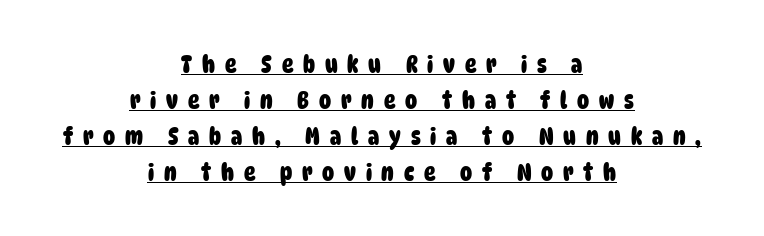
Q: Is the text bold? A: Yes.
Q: Is the text underlined? A: Yes.
Q: How is the paragraph aligned? A: Centered.
Q: Is the spacing between letters normal or unusually wide? A: Unusually wide.
Q: Is the spacing between lines tight, normal or loose? A: Normal.
